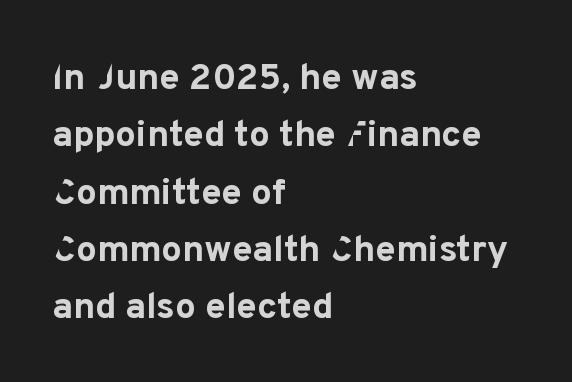
Clear beneath every line of the passage. Proportional: the letters do not fall into vertical columns. How are the letters spaced? Ordinarily, with no added tracking. Does the copy run flush right? No — it runs flush left.
